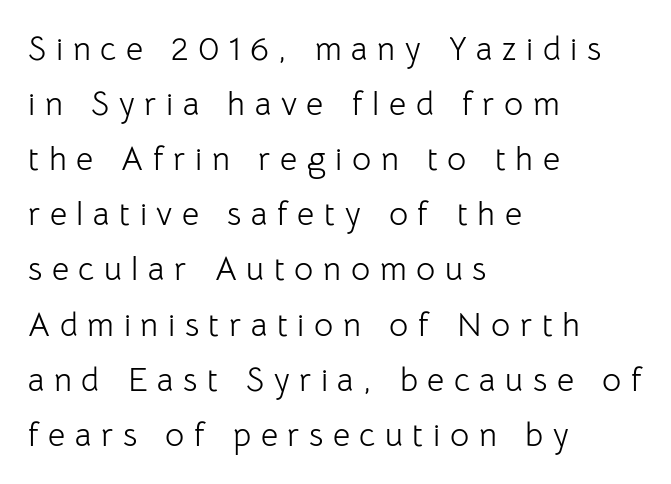
{"serif": "no", "italic": "no", "bold": "no", "weight": "light", "width": "normal", "stroke_contrast": "low", "x_height": "medium", "monospaced": "no", "underline": "no", "align": "left", "line_spacing": "normal", "line_spacing_ratio": 1.67, "letter_spacing": "wide", "letter_spacing_em": 0.29, "glyph_px": 33}
